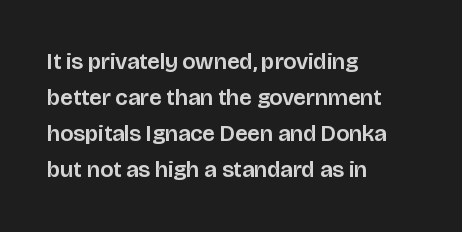
Q: Is the text italic (slanted)? A: No, it is upright.
Q: Is the text underlined? A: No.
Q: How is the paragraph aligned? A: Left-aligned.
Q: Is the spacing between letters normal or unusually wide? A: Normal.
Q: Is the spacing between lines tight, normal or loose? A: Normal.
